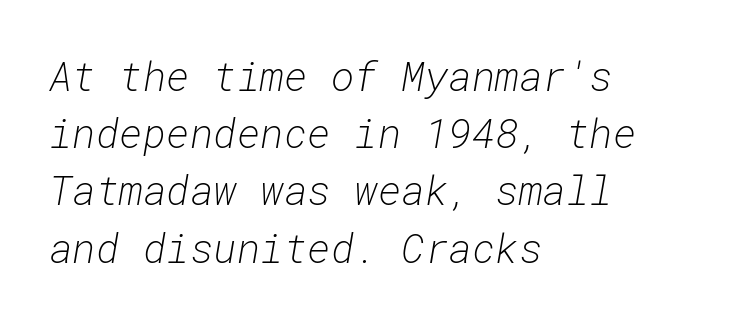
These lines are rendered in a fixed-pitch font. Would a proofreader flag this as italicized? Yes. Horizontal bands of white between lines are of average thickness. You could call the tracking neutral — neither tight nor loose. Any mark beneath the type? The region is blank.
